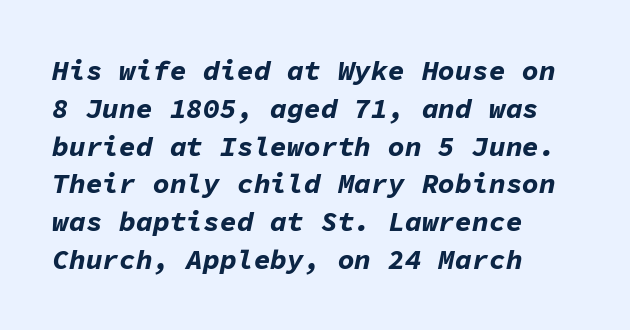
{"italic": "yes", "lean": "right", "slant_degrees": 11, "bold": "yes", "weight": "bold", "width": "normal", "stroke_contrast": "low", "x_height": "medium", "monospaced": "yes", "underline": "no", "align": "left", "line_spacing": "normal", "line_spacing_ratio": 1.35, "letter_spacing": "normal", "letter_spacing_em": 0.0, "glyph_px": 28}
